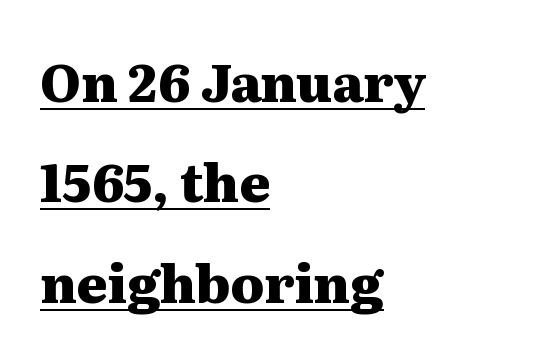
The image shows 52 px heavy, wide serif type, upright; set left-aligned, loose line spacing (1.93x), normal letter spacing, underlined; medium stroke contrast and a medium x-height.
